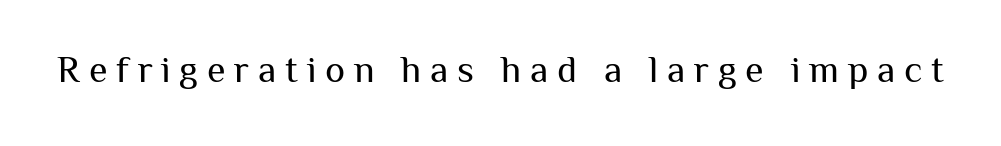
Q: Is the text bold? A: No.
Q: Is the text italic (slanted)? A: No, it is upright.
Q: Is the typeface a serif or a sans-serif typeface? A: Sans-serif.
Q: Is the text underlined? A: No.
Q: Is the spacing between letters normal or unusually wide? A: Unusually wide.
Q: Width (condensed, normal, or wide)? A: Normal.
Q: Stroke contrast? A: Medium.
Q: x-height? A: Medium.
Q: Monospaced? A: No.
